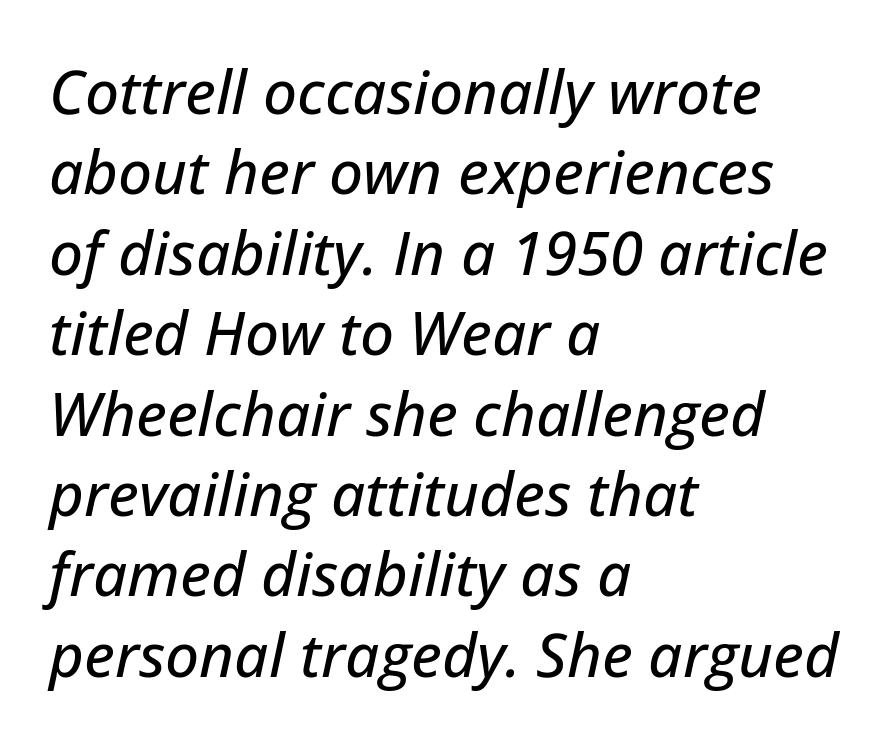
The image shows 60 px text type, italic (leaning right); set left-aligned, normal line spacing (1.34x), normal letter spacing, not underlined; low stroke contrast and a medium x-height.
